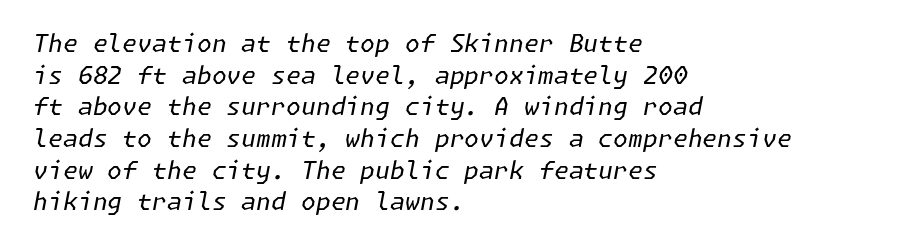
The text block is weighted toward the left margin, trailing off unevenly rightward. The zone under the glyphs is completely vacant. The letters sit at their default tracking, neither squeezed nor spread. Notice how descenders clear the ascenders below comfortably — that's standard leading. The characters are drawn with everyday or finer stroke widths.
